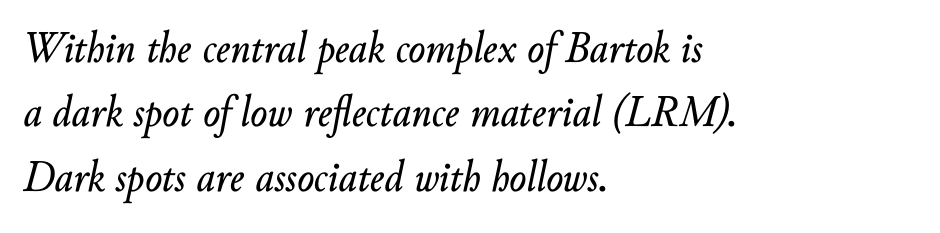
{"italic": "yes", "lean": "right", "slant_degrees": 10, "width": "normal", "stroke_contrast": "low", "x_height": "small", "monospaced": "no", "underline": "no", "align": "left", "line_spacing": "normal", "line_spacing_ratio": 1.43, "letter_spacing": "normal", "letter_spacing_em": 0.0, "glyph_px": 45}
